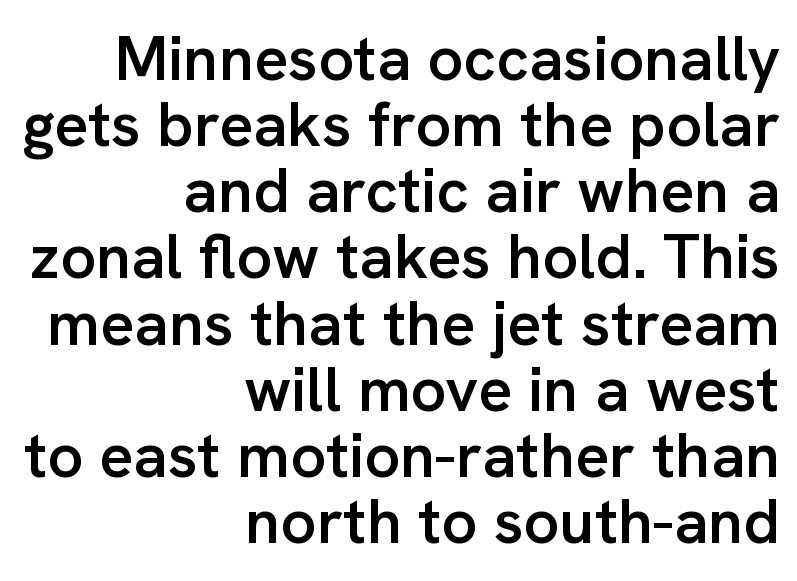
{"serif": "no", "italic": "no", "bold": "semi", "weight": "semibold", "width": "normal", "stroke_contrast": "low", "x_height": "medium", "monospaced": "no", "underline": "no", "align": "right", "line_spacing": "tight", "line_spacing_ratio": 1.05, "letter_spacing": "normal", "letter_spacing_em": 0.0, "glyph_px": 63}
